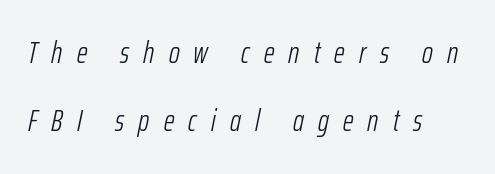
Vertical stems look standard width or narrower in stroke. Each new line begins a long way beneath the previous one. Underline: absent. Alignment: flush left.
